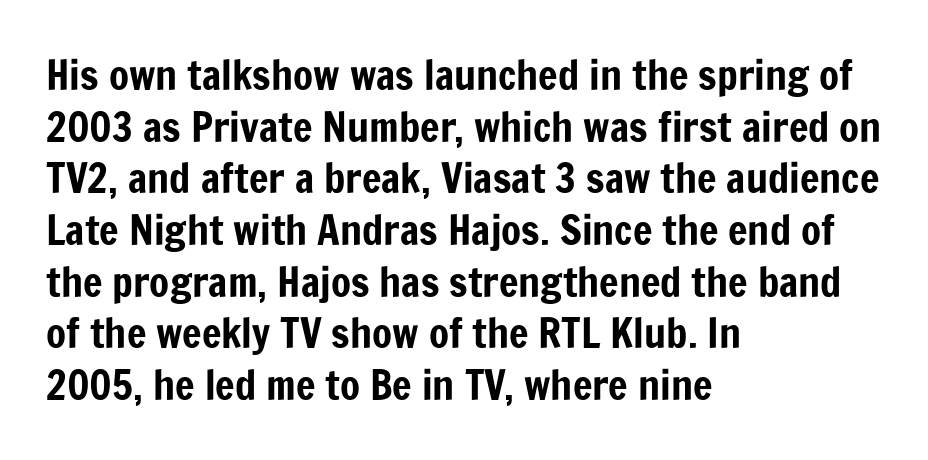
Q: Is the text italic (slanted)? A: No, it is upright.
Q: Is the typeface a serif or a sans-serif typeface? A: Sans-serif.
Q: Is the text underlined? A: No.
Q: How is the paragraph aligned? A: Left-aligned.
Q: Is the spacing between letters normal or unusually wide? A: Normal.
Q: Is the spacing between lines tight, normal or loose? A: Normal.
Q: Width (condensed, normal, or wide)? A: Condensed.
Q: Stroke contrast? A: Low.
Q: x-height? A: Medium.
Q: Monospaced? A: No.
